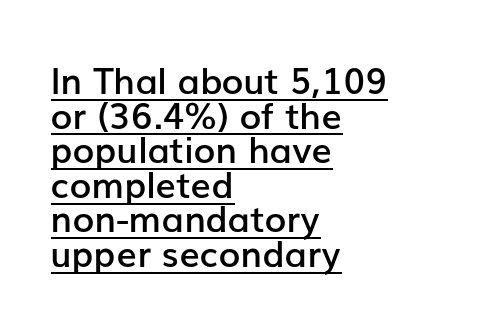
The image shows 36 px semibold sans-serif type, upright; set left-aligned, tight line spacing (0.96x), normal letter spacing, underlined; low stroke contrast and a medium x-height.
